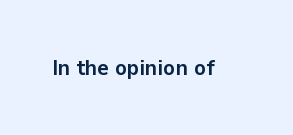
Short note: letters normally spaced. Words float on clear page, feet unadorned. The letters stand upright; this is a roman face. Heavy, bold letterforms.
